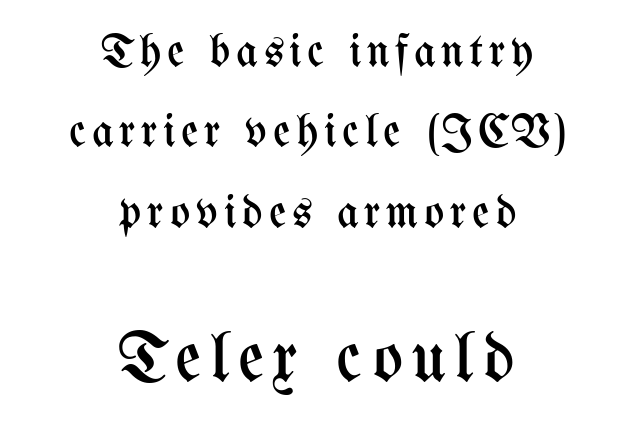
Rendered with straight, roman letterforms. On a weight scale, this lands at 450 or below. Nobody drew a line under any word here. These lines stack symmetrically, like a column narrowing and widening about its center. Visually, the bottom section dominates because its glyphs are scaled up.
